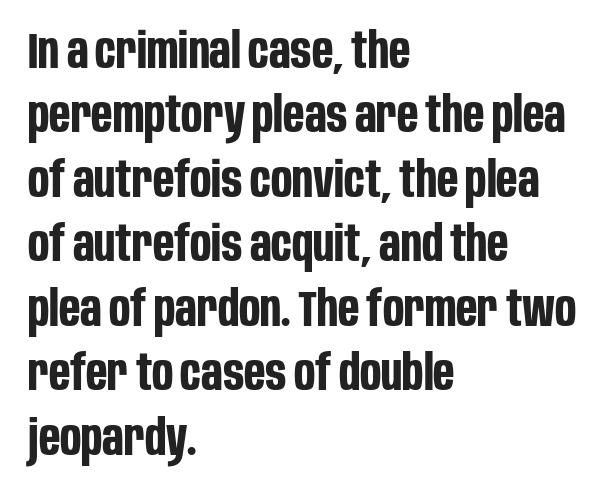
The image shows 50 px bold, condensed sans-serif type, upright; set left-aligned, normal line spacing (1.29x), normal letter spacing, not underlined; low stroke contrast and a large x-height.
